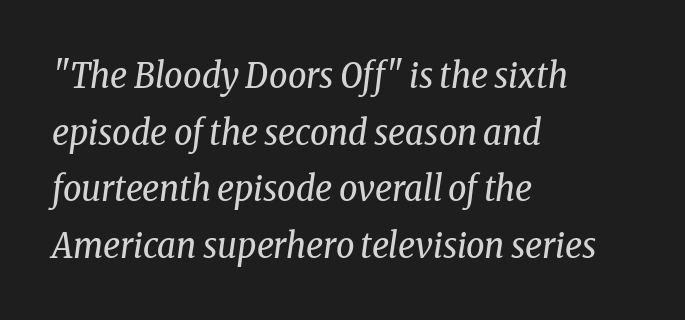
{"serif": "yes", "italic": "yes", "lean": "right", "slant_degrees": 8, "bold": "no", "weight": "regular", "width": "condensed", "stroke_contrast": "low", "x_height": "medium", "monospaced": "no", "underline": "no", "align": "left", "line_spacing": "normal", "line_spacing_ratio": 1.57, "letter_spacing": "normal", "letter_spacing_em": 0.0, "glyph_px": 36}
